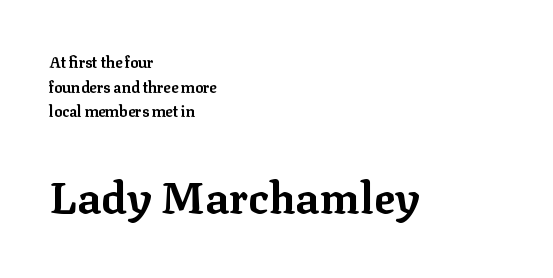
Q: Is the text bold? A: Yes.
Q: Is the text italic (slanted)? A: No, it is upright.
Q: Is the typeface a serif or a sans-serif typeface? A: Serif.
Q: Is the text underlined? A: No.
Q: How is the paragraph aligned? A: Left-aligned.
Q: Is the spacing between letters normal or unusually wide? A: Normal.
Q: Is the spacing between lines tight, normal or loose? A: Normal.
Q: Which block of text is set in a larger size, the first (top) or the second (bottom)? A: The second (bottom) one.
Q: Width (condensed, normal, or wide)? A: Normal.
Q: Stroke contrast? A: Low.
Q: x-height? A: Medium.
Q: Monospaced? A: No.
